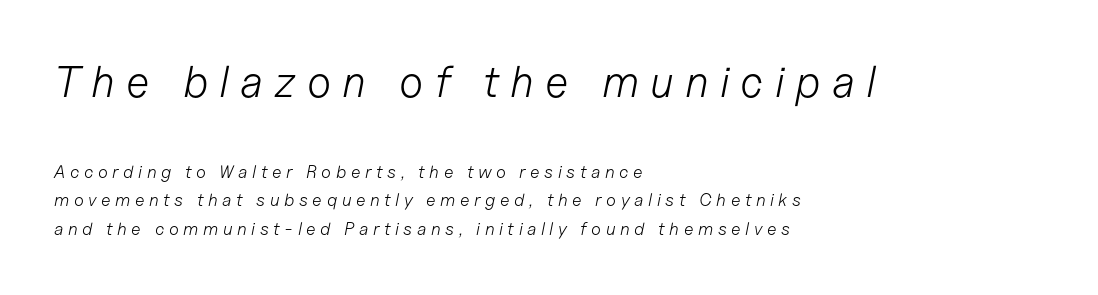
How would I describe the line gaps? Plain and ordinary. Scale decreases going downward across the two blocks. The axis of the letterforms is tilted away from vertical. Is the type heavy? It reads as light-to-regular instead. Horizontal alignment here is leftward, the default for most running prose. Caption: expanded tracking, letters set apart.
